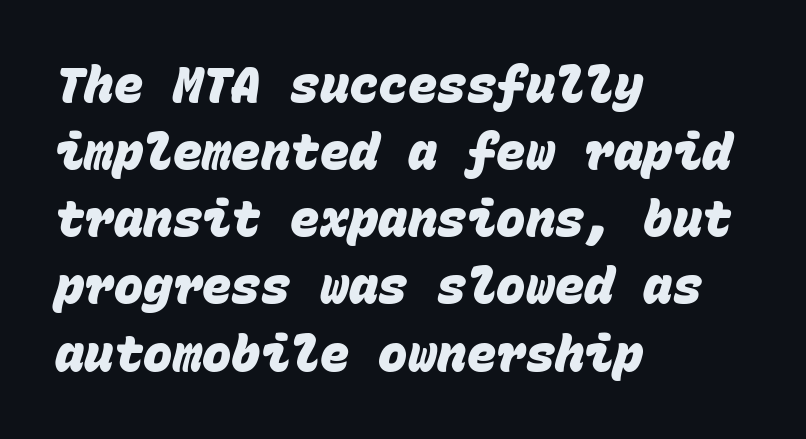
{"serif": "no", "bold": "yes", "weight": "heavy", "width": "normal", "stroke_contrast": "low", "x_height": "large", "monospaced": "yes", "underline": "no", "align": "left", "line_spacing": "normal", "line_spacing_ratio": 1.37, "letter_spacing": "normal", "letter_spacing_em": 0.0, "glyph_px": 49}
